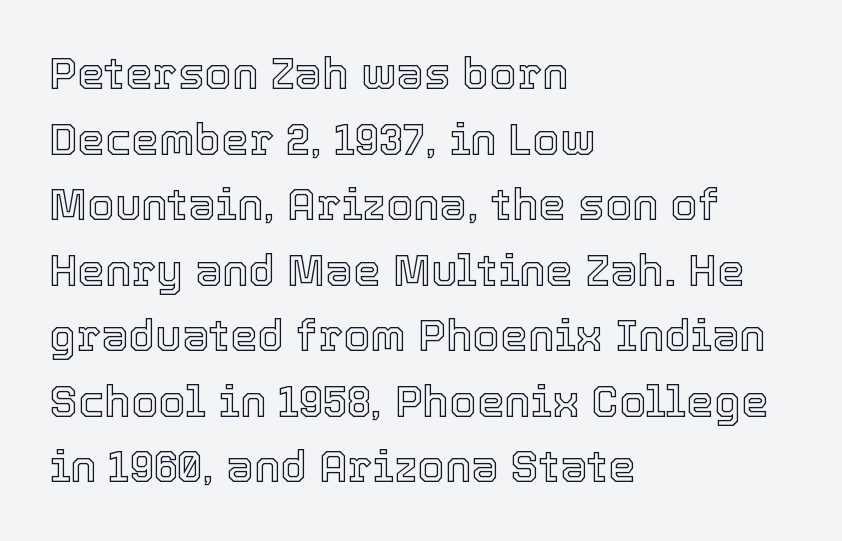
The image shows 44 px text type, upright; set left-aligned, normal line spacing (1.49x), normal letter spacing, not underlined; a medium x-height.
